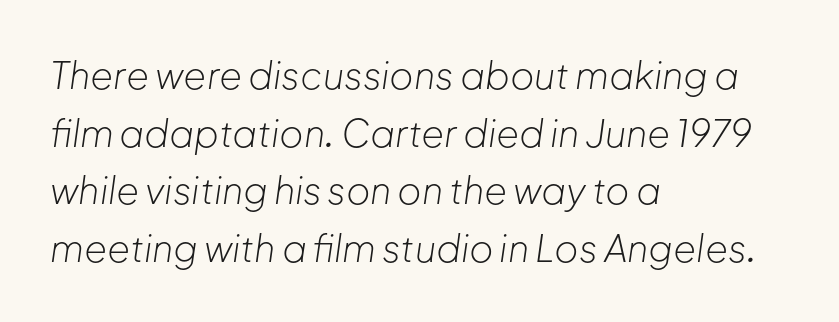
{"italic": "yes", "lean": "right", "slant_degrees": 8, "bold": "no", "weight": "light", "width": "normal", "stroke_contrast": "low", "x_height": "medium", "monospaced": "no", "underline": "no", "align": "left", "line_spacing": "normal", "line_spacing_ratio": 1.56, "letter_spacing": "normal", "letter_spacing_em": 0.0, "glyph_px": 37}
